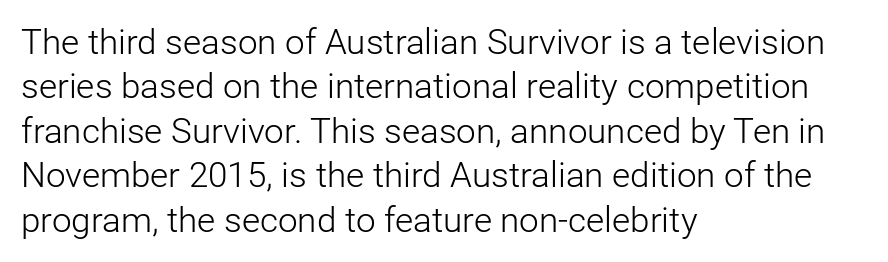
{"serif": "no", "italic": "no", "bold": "no", "weight": "light", "width": "normal", "stroke_contrast": "low", "x_height": "medium", "monospaced": "no", "underline": "no", "align": "left", "line_spacing": "normal", "line_spacing_ratio": 1.27, "letter_spacing": "normal", "letter_spacing_em": 0.0, "glyph_px": 35}
